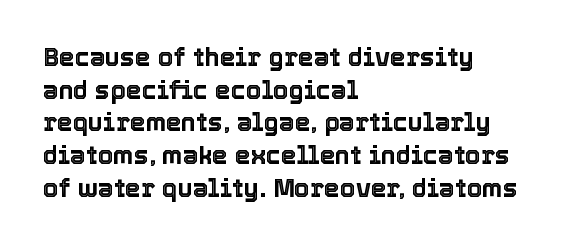
{"italic": "no", "underline": "no", "align": "left", "line_spacing": "normal", "line_spacing_ratio": 1.31, "letter_spacing": "normal", "letter_spacing_em": 0.0, "glyph_px": 25}
